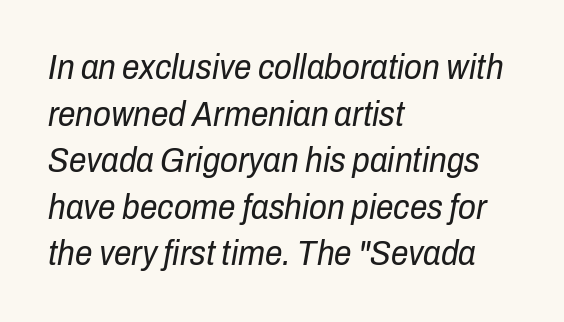
Vertical spacing — default. The rendering uses natural spacing where letterforms have individual widths. The rendering anchors every line to the left-hand side. Italic? Definitely — the glyphs are oblique. A typesetter would call this zero additional tracking.
